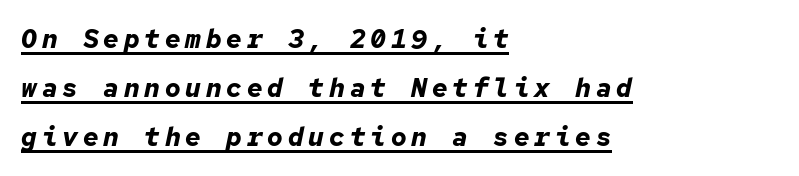
{"italic": "yes", "lean": "right", "slant_degrees": 12, "bold": "yes", "underline": "yes", "align": "left", "line_spacing_ratio": 1.89, "glyph_px": 26}
